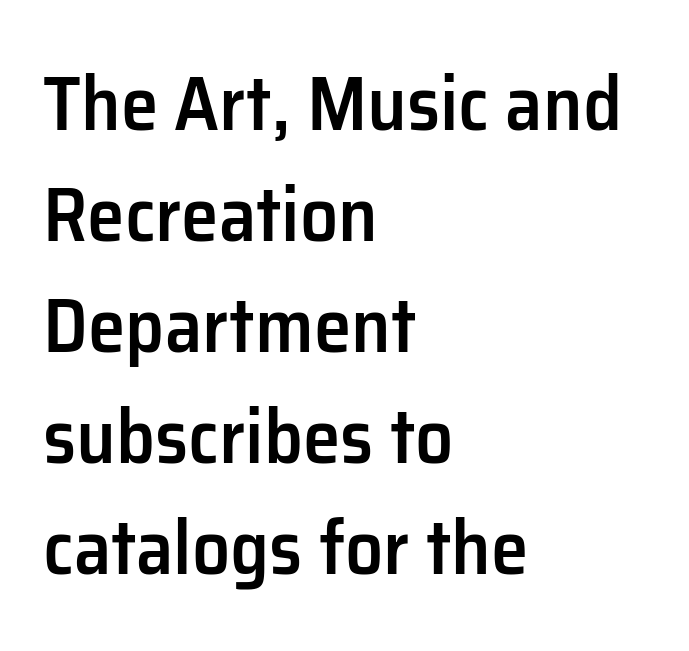
Q: Is the text bold? A: Semi-bold.
Q: Is the text italic (slanted)? A: No, it is upright.
Q: Is the typeface a serif or a sans-serif typeface? A: Sans-serif.
Q: Is the text underlined? A: No.
Q: How is the paragraph aligned? A: Left-aligned.
Q: Is the spacing between letters normal or unusually wide? A: Normal.
Q: Is the spacing between lines tight, normal or loose? A: Normal.
Q: Width (condensed, normal, or wide)? A: Normal.
Q: Stroke contrast? A: Low.
Q: x-height? A: Medium.
Q: Monospaced? A: No.
